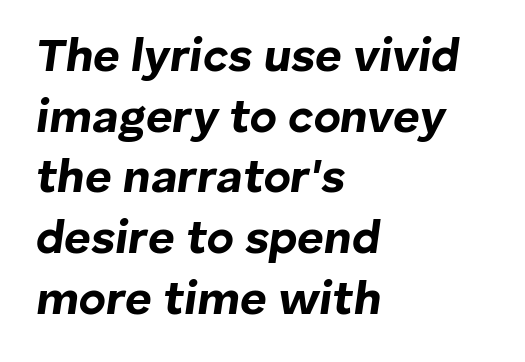
{"italic": "yes", "lean": "right", "slant_degrees": 8, "bold": "yes", "weight": "bold", "width": "normal", "stroke_contrast": "low", "x_height": "medium", "monospaced": "no", "underline": "no", "align": "left", "line_spacing": "normal", "line_spacing_ratio": 1.32, "letter_spacing": "normal", "letter_spacing_em": 0.0, "glyph_px": 46}
